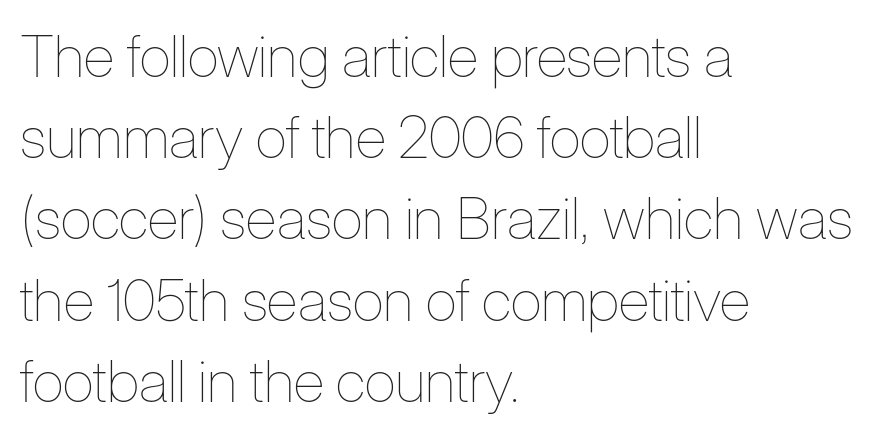
{"italic": "no", "bold": "no", "weight": "thin", "width": "condensed", "stroke_contrast": "low", "x_height": "medium", "monospaced": "no", "underline": "no", "align": "left", "line_spacing": "normal", "line_spacing_ratio": 1.4, "letter_spacing": "normal", "letter_spacing_em": 0.0, "glyph_px": 58}
